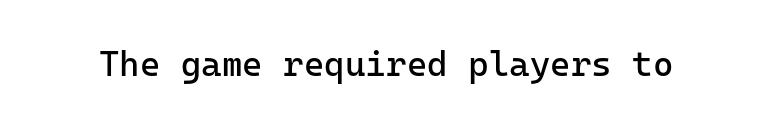
Q: Is the text bold? A: No.
Q: Is the text italic (slanted)? A: No, it is upright.
Q: Is the typeface a serif or a sans-serif typeface? A: Sans-serif.
Q: Is the text underlined? A: No.
Q: Is the spacing between letters normal or unusually wide? A: Normal.
Q: Width (condensed, normal, or wide)? A: Normal.
Q: Stroke contrast? A: Low.
Q: x-height? A: Medium.
Q: Monospaced? A: Yes.
